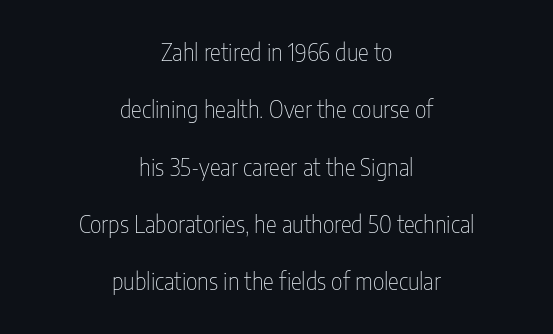
{"italic": "no", "bold": "no", "underline": "no", "align": "center", "line_spacing": "loose", "line_spacing_ratio": 2.49, "letter_spacing": "normal", "letter_spacing_em": 0.0, "glyph_px": 23}
